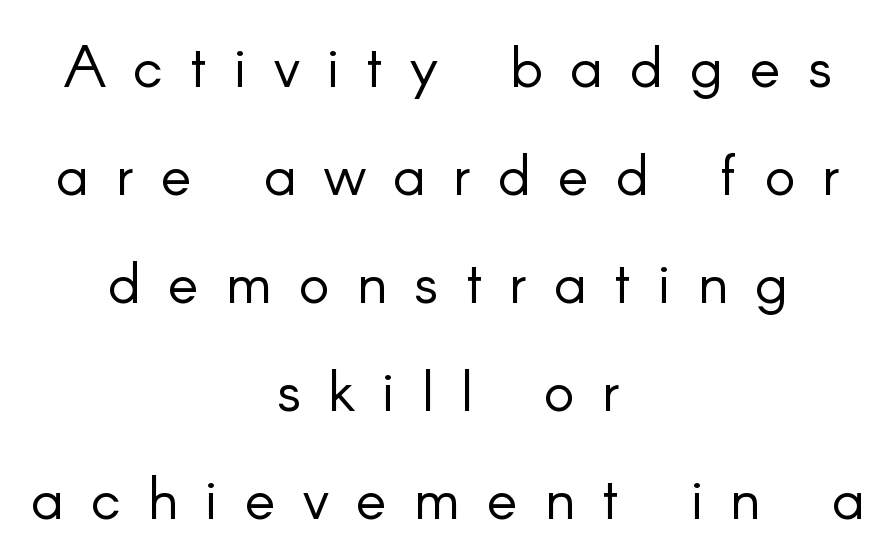
{"serif": "no", "italic": "no", "bold": "no", "weight": "light", "width": "normal", "stroke_contrast": "low", "x_height": "small", "monospaced": "no", "underline": "no", "align": "center", "line_spacing_ratio": 1.86, "letter_spacing": "wide", "letter_spacing_em": 0.47, "glyph_px": 58}
